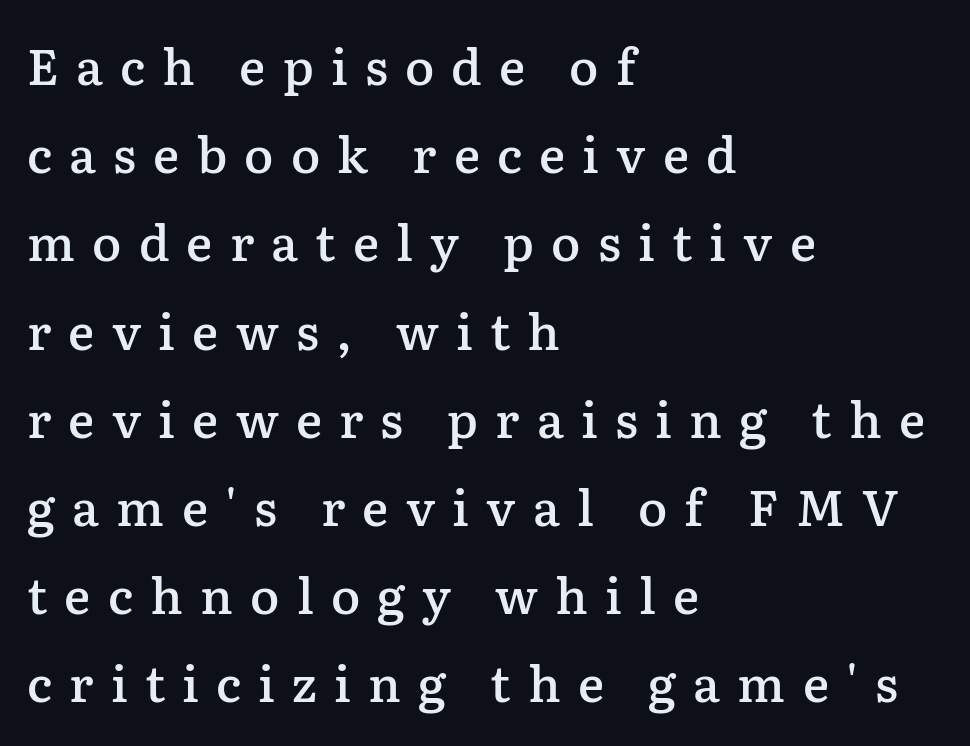
The image shows 49 px semibold serif type, upright; set left-aligned, line spacing 1.8x, unusually wide letter spacing (+0.35 em), not underlined; low stroke contrast and a medium x-height.
